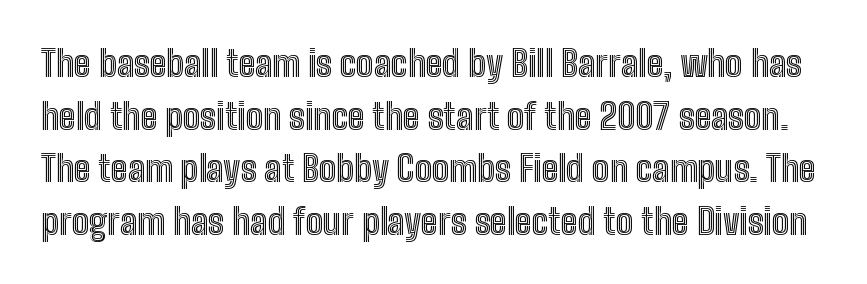
The rendering uses natural spacing where letterforms have individual widths. The glyphs are unaccompanied by any horizontal stroke below them. This rendering leaves character spacing at its baseline value. Interline gaps are of average width in this sample. If you drew a line through each stem, it would be perfectly vertical.
